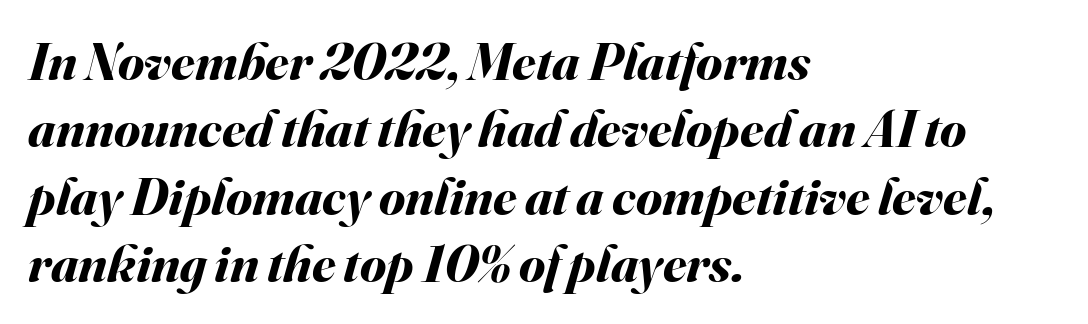
The image shows 53 px bold type, italic (leaning right); set left-aligned, normal line spacing (1.27x), normal letter spacing, not underlined; medium stroke contrast and a small x-height.
